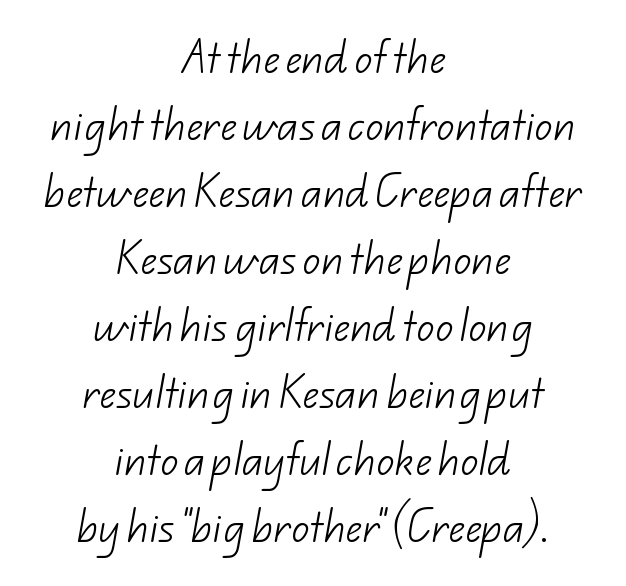
Q: Is the text bold? A: No.
Q: Is the typeface a serif or a sans-serif typeface? A: Sans-serif.
Q: Is the text underlined? A: No.
Q: How is the paragraph aligned? A: Centered.
Q: Is the spacing between letters normal or unusually wide? A: Normal.
Q: Width (condensed, normal, or wide)? A: Normal.
Q: Stroke contrast? A: Low.
Q: x-height? A: Small.
Q: Monospaced? A: No.
